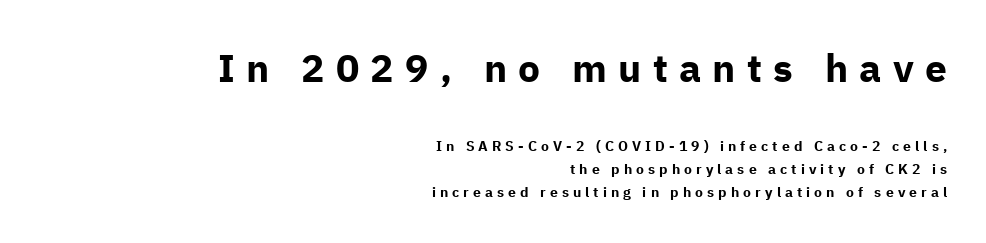
{"serif": "no", "italic": "no", "bold": "yes", "weight": "bold", "width": "normal", "stroke_contrast": "low", "x_height": "medium", "monospaced": "no", "underline": "no", "align": "right", "line_spacing": "normal", "line_spacing_ratio": 1.66, "letter_spacing": "wide", "letter_spacing_em": 0.29, "larger_block": "first", "size_ratio": 2.79, "glyph_px": 39}
